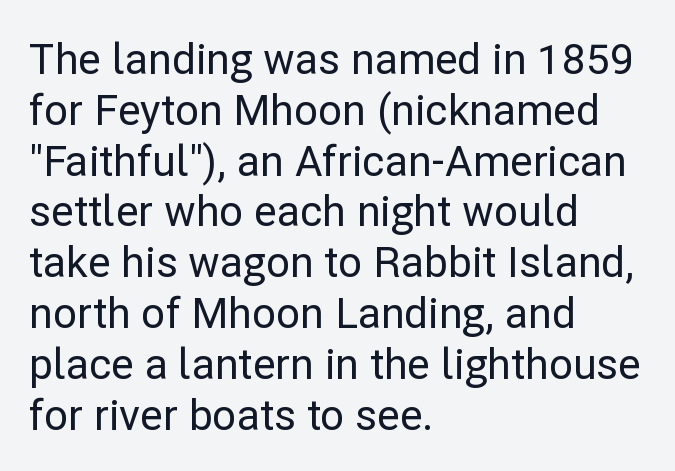
These lines are rendered in a variable-pitch font. The line texture is even and compact thanks to regular tracking. The lettering stays uniformly vertical, giving the passage a roman look. Where is the straight margin? On the left. Check the space under the baseline: it is left empty.
